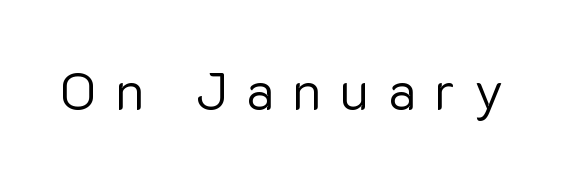
The image shows 53 px regular-weight sans-serif type, upright; set unusually wide letter spacing (+0.35 em), not underlined; low stroke contrast and a medium x-height.
